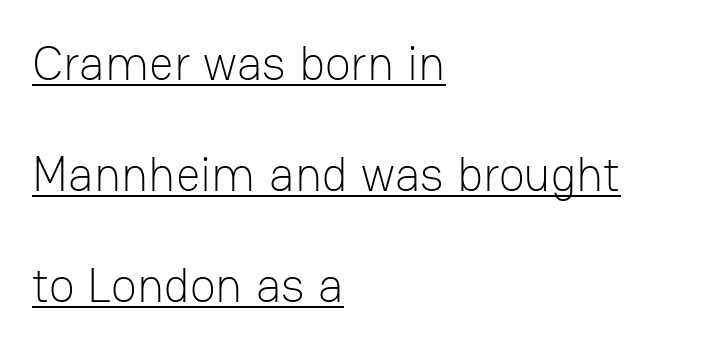
{"serif": "no", "italic": "no", "bold": "no", "weight": "light", "width": "normal", "stroke_contrast": "low", "x_height": "medium", "monospaced": "no", "underline": "yes", "align": "left", "line_spacing": "loose", "line_spacing_ratio": 2.31, "letter_spacing": "normal", "letter_spacing_em": 0.0, "glyph_px": 48}
